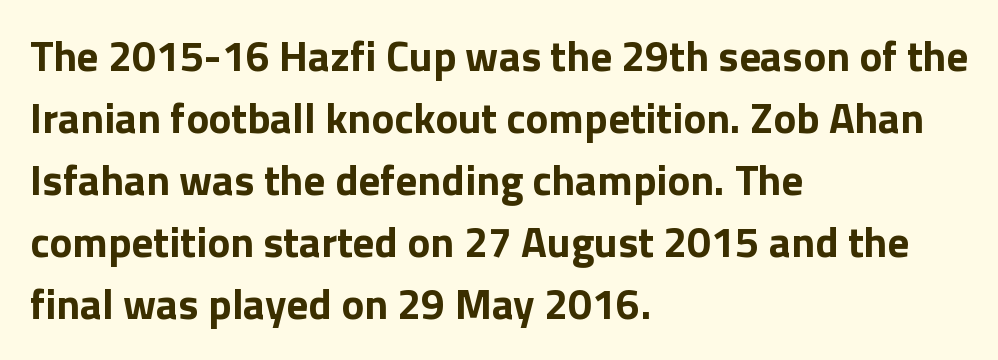
Q: Is the text bold? A: Yes.
Q: Is the text italic (slanted)? A: No, it is upright.
Q: Is the typeface a serif or a sans-serif typeface? A: Sans-serif.
Q: Is the text underlined? A: No.
Q: How is the paragraph aligned? A: Left-aligned.
Q: Is the spacing between letters normal or unusually wide? A: Normal.
Q: Is the spacing between lines tight, normal or loose? A: Normal.
Q: Width (condensed, normal, or wide)? A: Normal.
Q: Stroke contrast? A: Low.
Q: x-height? A: Medium.
Q: Monospaced? A: No.
